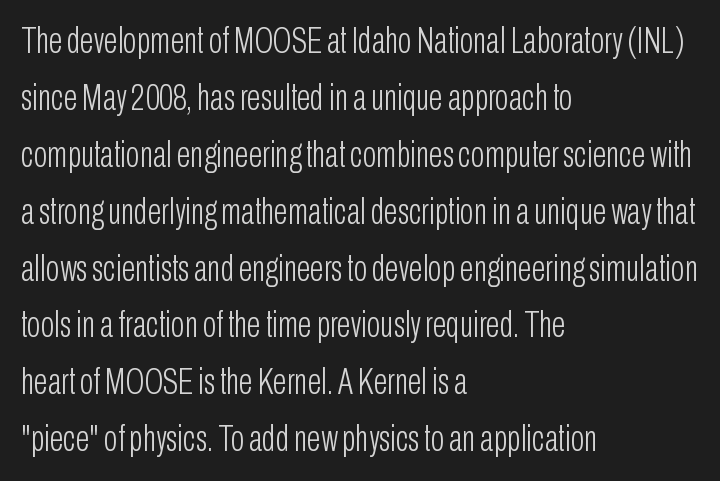
{"serif": "no", "italic": "no", "bold": "no", "weight": "light", "width": "condensed", "stroke_contrast": "low", "x_height": "medium", "monospaced": "no", "underline": "no", "align": "left", "line_spacing": "normal", "line_spacing_ratio": 1.58, "letter_spacing": "normal", "letter_spacing_em": 0.0, "glyph_px": 36}
